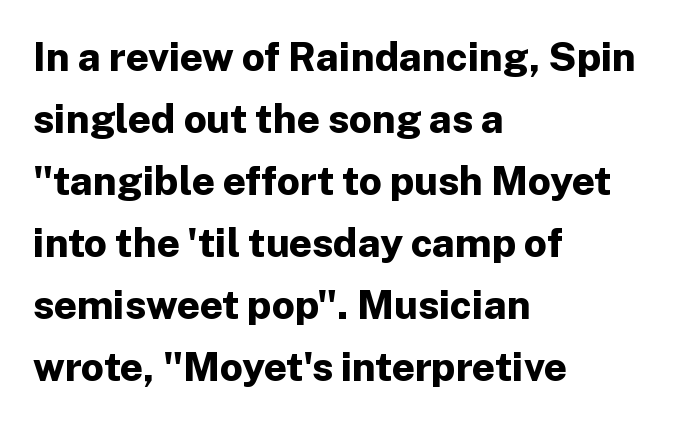
Q: Is the text bold? A: Yes.
Q: Is the text italic (slanted)? A: No, it is upright.
Q: Is the typeface a serif or a sans-serif typeface? A: Sans-serif.
Q: Is the text underlined? A: No.
Q: How is the paragraph aligned? A: Left-aligned.
Q: Is the spacing between letters normal or unusually wide? A: Normal.
Q: Is the spacing between lines tight, normal or loose? A: Normal.
Q: Width (condensed, normal, or wide)? A: Normal.
Q: Stroke contrast? A: Low.
Q: x-height? A: Medium.
Q: Monospaced? A: No.
